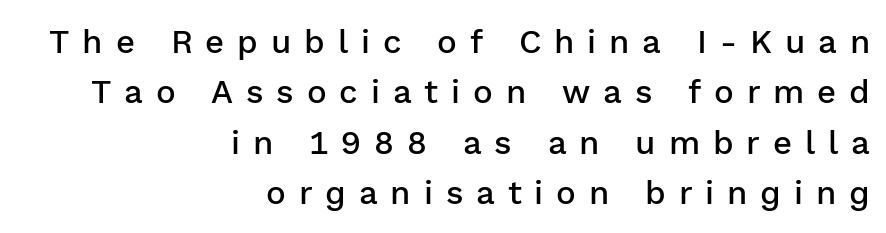
The image shows 33 px semibold sans-serif type, upright; set right-aligned, normal line spacing (1.53x), unusually wide letter spacing (+0.39 em), not underlined; low stroke contrast and a medium x-height.
